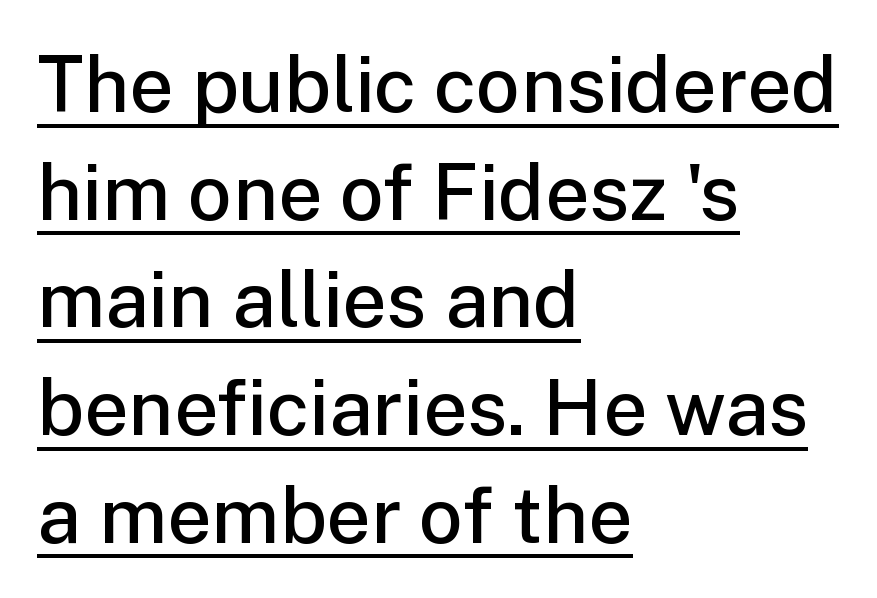
Normally led — the rows are evenly, conventionally spaced. Students, note that the glyphs here touch the page at normal intervals. Compared with a centered layout, this one pins lines to the left instead. The rendering uses a semibold face; strokes are thickened but not to full bold. The passage shown is underscored from start to finish.
